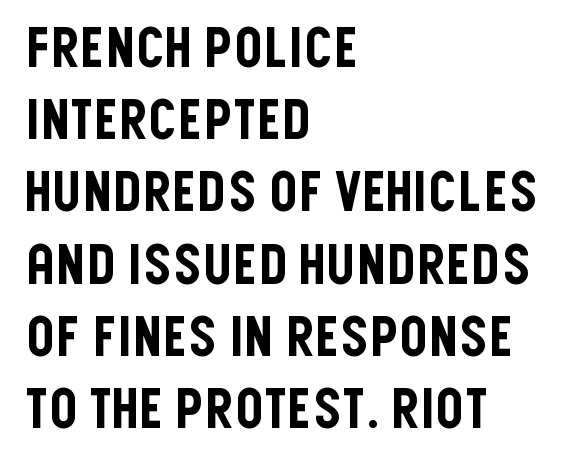
The image shows 56 px condensed sans-serif type, upright; set left-aligned, normal line spacing (1.29x), normal letter spacing, not underlined; low stroke contrast and a large x-height.
